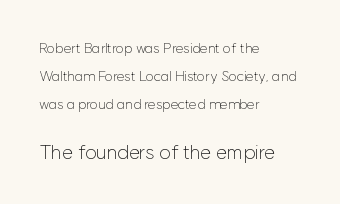
The font's upright variant was chosen for this text. Honestly, the rows look like they've been pulled way apart. The rag falls on the right side of this text block. Check under the words: just untouched page.
